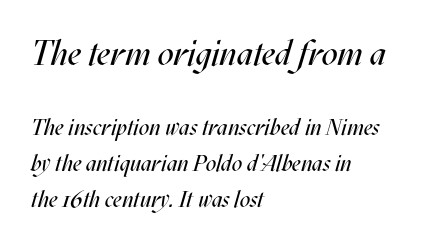
The image shows 35 px regular-weight, condensed type, italic (leaning right); set left-aligned, normal line spacing (1.55x), normal letter spacing, not underlined; the first (top) block is 1.52x larger; medium stroke contrast and a large x-height.
